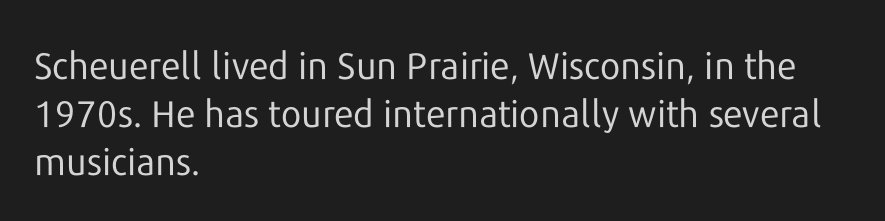
Italic: no, the glyphs are upright roman. The passage is arranged the way most books set body copy — flush left. The characters are drawn with everyday or finer stroke widths. Any mark beneath the type? The region is blank. There is no visible air inserted between adjacent glyphs. The face used here is proportionally spaced, like ordinary book or web type.
